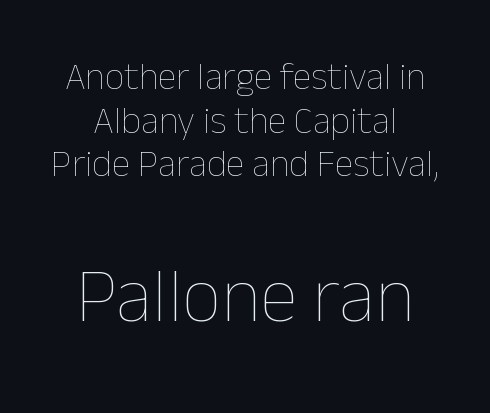
Q: Is the text bold? A: No.
Q: Is the text italic (slanted)? A: No, it is upright.
Q: Is the text underlined? A: No.
Q: Is the spacing between letters normal or unusually wide? A: Normal.
Q: Is the spacing between lines tight, normal or loose? A: Tight.
Q: Which block of text is set in a larger size, the first (top) or the second (bottom)? A: The second (bottom) one.
Q: Width (condensed, normal, or wide)? A: Normal.
Q: Stroke contrast? A: Low.
Q: x-height? A: Medium.
Q: Monospaced? A: No.
